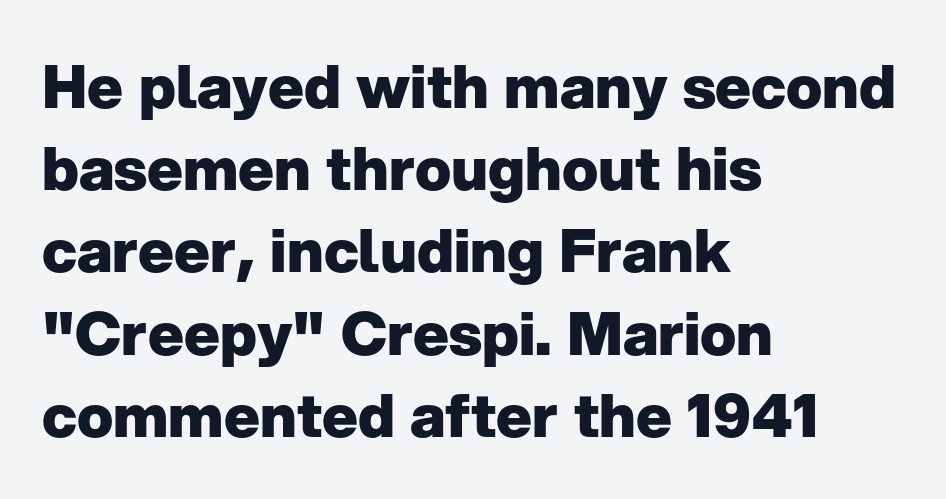
The image shows 60 px heavy sans-serif type, upright; set left-aligned, normal line spacing (1.37x), normal letter spacing, not underlined; low stroke contrast and a medium x-height.
